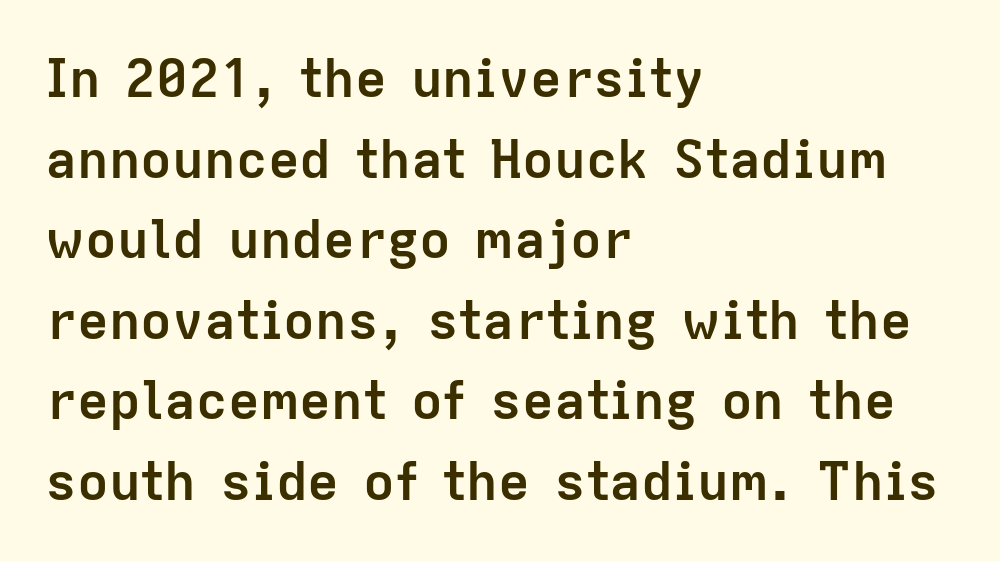
{"serif": "no", "italic": "no", "bold": "yes", "weight": "semibold", "width": "normal", "stroke_contrast": "low", "x_height": "medium", "monospaced": "no", "underline": "no", "align": "left", "line_spacing": "normal", "line_spacing_ratio": 1.52, "letter_spacing": "normal", "letter_spacing_em": 0.0, "glyph_px": 53}
